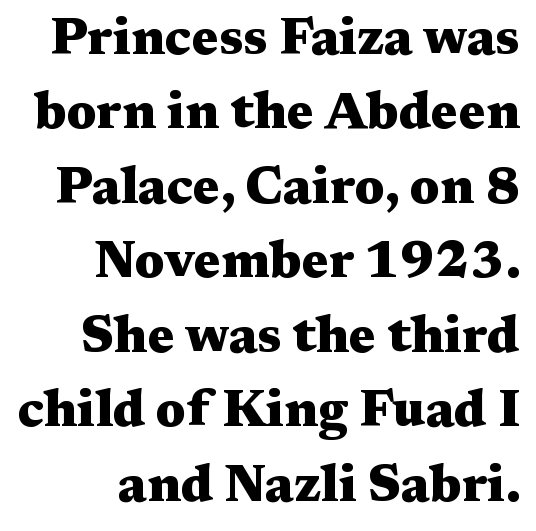
Q: Is the text bold? A: Yes.
Q: Is the text italic (slanted)? A: No, it is upright.
Q: Is the typeface a serif or a sans-serif typeface? A: Serif.
Q: Is the text underlined? A: No.
Q: How is the paragraph aligned? A: Right-aligned.
Q: Is the spacing between letters normal or unusually wide? A: Normal.
Q: Is the spacing between lines tight, normal or loose? A: Normal.
Q: Width (condensed, normal, or wide)? A: Wide.
Q: Stroke contrast? A: Medium.
Q: x-height? A: Medium.
Q: Monospaced? A: No.
